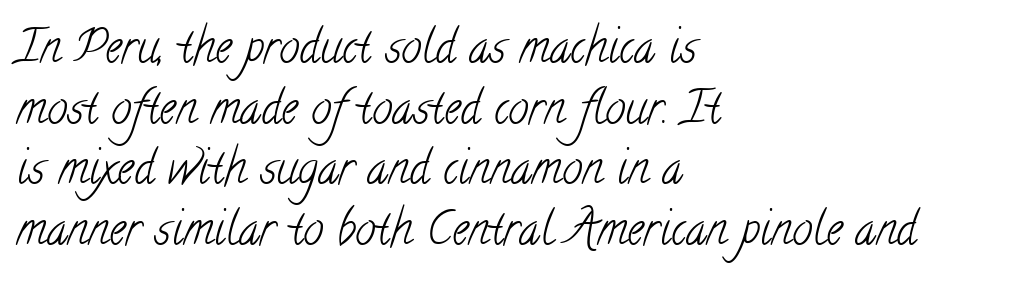
{"bold": "no", "weight": "light", "width": "condensed", "stroke_contrast": "low", "x_height": "small", "monospaced": "no", "underline": "no", "align": "left", "line_spacing": "normal", "line_spacing_ratio": 1.32, "letter_spacing": "normal", "letter_spacing_em": 0.0, "glyph_px": 46}
